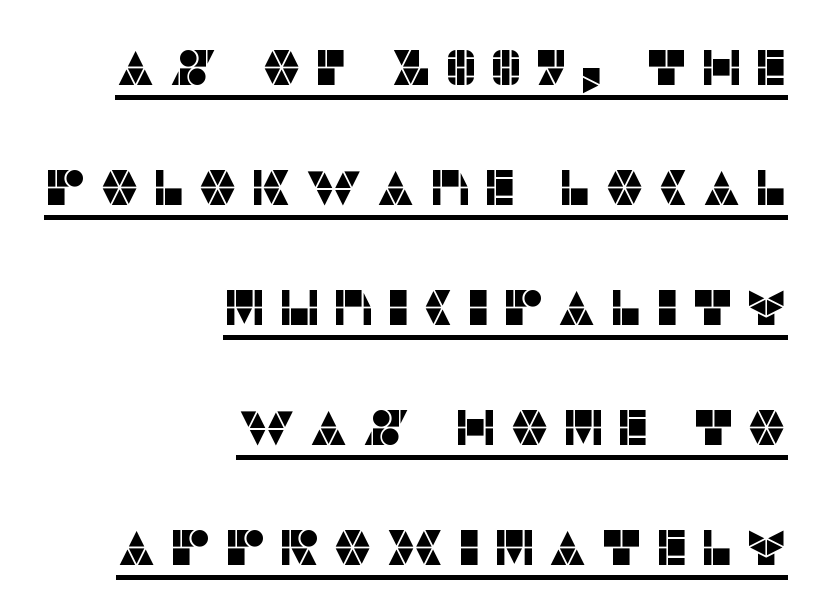
What's the leading like? Stretched, with rows far apart. Horizontally, the lines are justified to the trailing edge only. Check where the strokes stop: nothing finishes them off — pure sans. Spacing verdict: proportional, widths tailored to each character.
